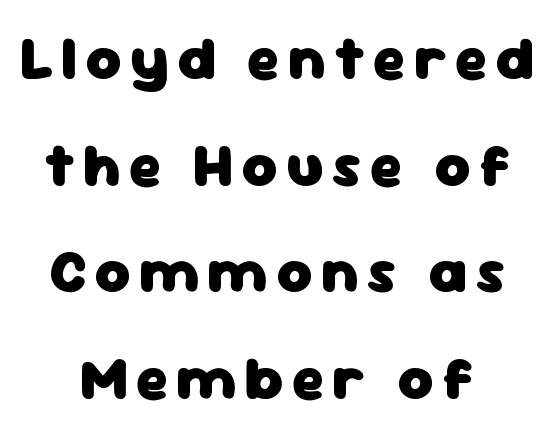
Check the space under the baseline: it is left empty. Character widths vary here, with narrow letters taking less room than wide ones. The letters are bold, with thick, heavy strokes. Horizontally, the lines are justified to the midpoint only.
